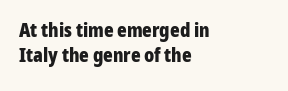
{"italic": "no", "bold": "yes", "underline": "no", "align": "left", "line_spacing": "normal", "line_spacing_ratio": 1.26, "letter_spacing": "normal", "letter_spacing_em": 0.0, "glyph_px": 20}
